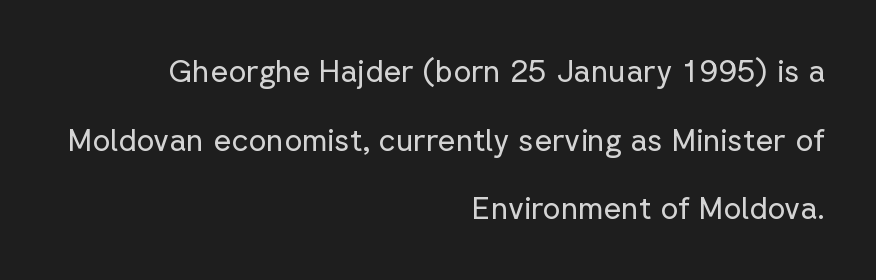
{"serif": "no", "italic": "no", "bold": "no", "weight": "regular", "width": "normal", "stroke_contrast": "low", "x_height": "medium", "monospaced": "no", "underline": "no", "align": "right", "line_spacing": "loose", "line_spacing_ratio": 2.21, "letter_spacing": "normal", "letter_spacing_em": 0.0, "glyph_px": 31}
